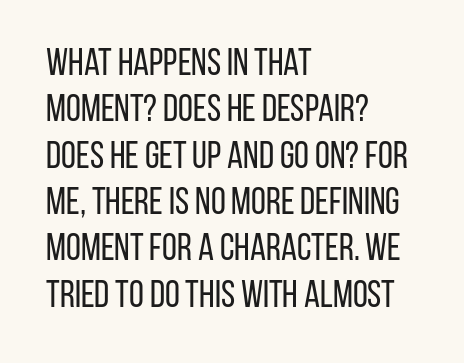
The type is set solid horizontally, with unmodified tracking. The cut favours lightness, reaching ordinary text weight at its darkest. Stroke terminals: plain, sans-serif. Quick note: underline off. Note the varied advance widths — an 'i' is clearly narrower than an 'm'.
